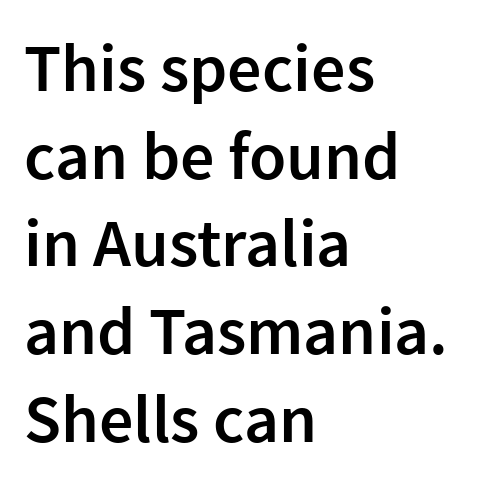
Nope, not italic — everything's standing straight. Each letter keeps its own natural width here, so spacing adapts to shape. The face used here is rendered with its standard letterfit. Quick note: underline off.
